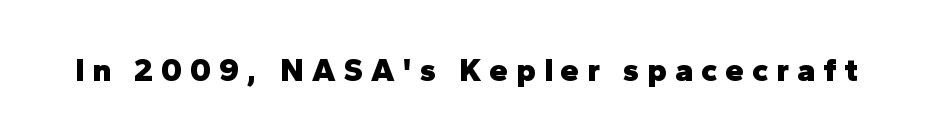
Q: Is the text bold? A: Yes.
Q: Is the text italic (slanted)? A: No, it is upright.
Q: Is the typeface a serif or a sans-serif typeface? A: Sans-serif.
Q: Is the text underlined? A: No.
Q: Is the spacing between letters normal or unusually wide? A: Unusually wide.
Q: Width (condensed, normal, or wide)? A: Normal.
Q: Stroke contrast? A: Low.
Q: x-height? A: Medium.
Q: Monospaced? A: No.
